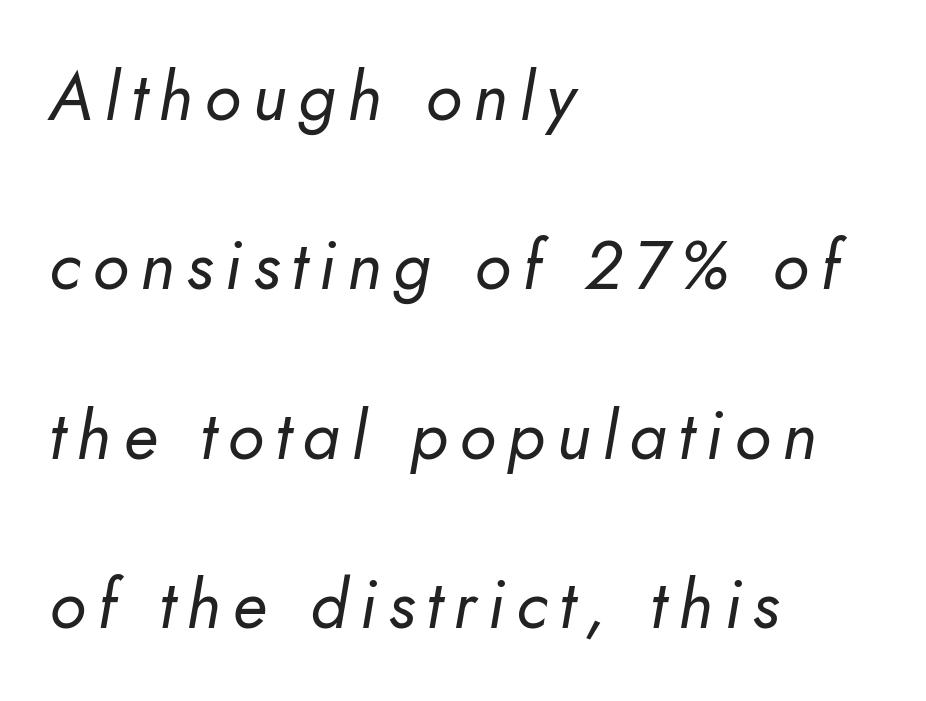
Teacher's note: observe the even left margin — that is flush-left alignment. Is the type heavy? It reads as light-to-regular instead. The axis of the letterforms is tilted away from vertical. The line-height multiplier appears high, well above default. A typesetter would call this proportional, since set widths differ per character.
